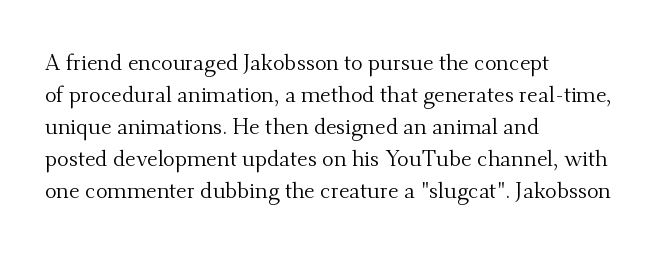
Weight: in the light-to-regular range. These lines keep a tight, regular rhythm from letter to letter. Any mark beneath the type? The region is blank. Left-aligned paragraph, ragged on the right. If you drew a line through each stem, it would be perfectly vertical. Honestly, the row spacing looks completely unremarkable.
